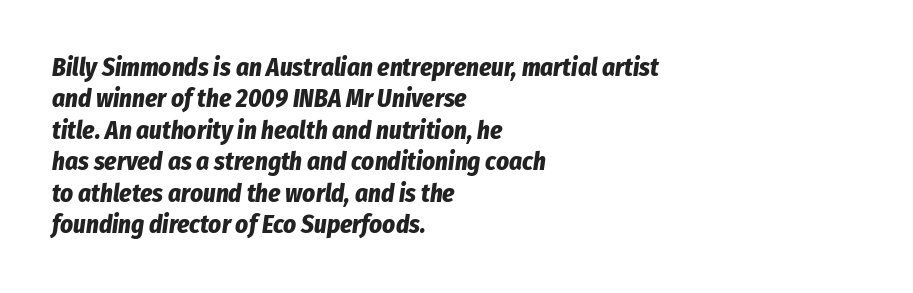
The image shows 25 px bold type, italic (leaning right); set left-aligned, normal line spacing (1.26x), normal letter spacing, not underlined.
